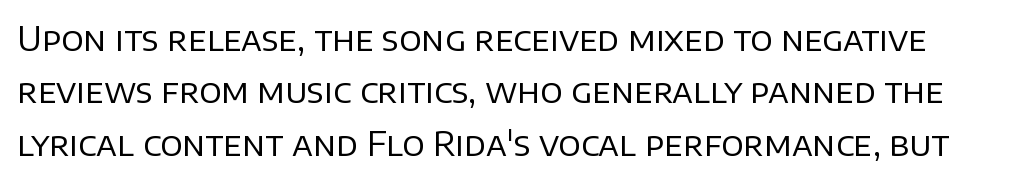
The image shows 33 px regular-weight sans-serif type, upright; set normal line spacing (1.59x), normal letter spacing, not underlined; low stroke contrast and a large x-height.
